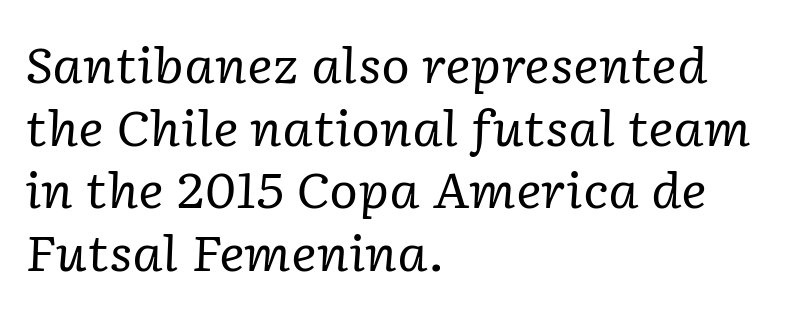
Only glyphs here, with clear space below each row. Layout note: lines flush left. Short note: letters normally spaced. The whole block is typeset with a tilt.
